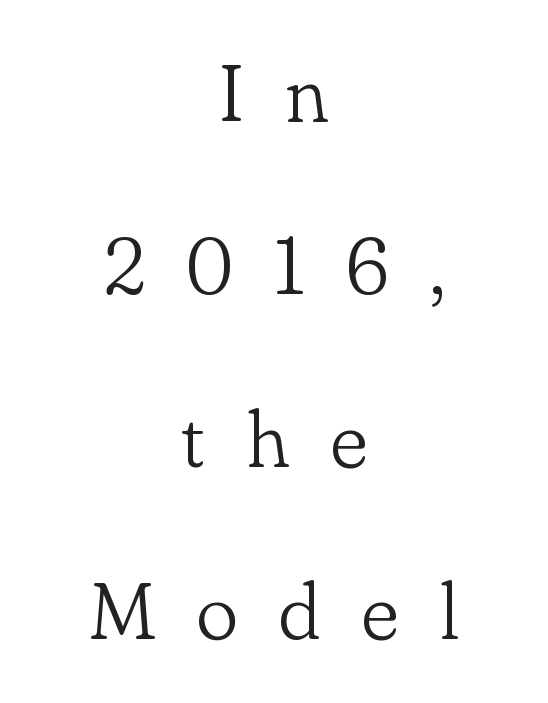
{"serif": "yes", "italic": "no", "bold": "no", "weight": "light", "width": "normal", "stroke_contrast": "low", "x_height": "small", "monospaced": "no", "underline": "no", "align": "center", "line_spacing": "loose", "line_spacing_ratio": 2.16, "letter_spacing": "wide", "letter_spacing_em": 0.5, "glyph_px": 80}
